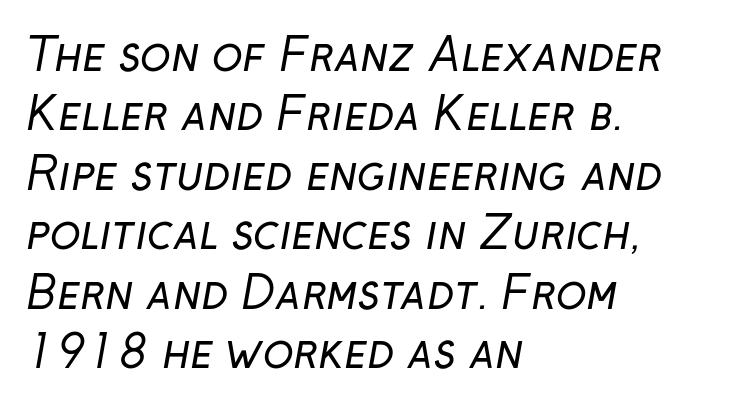
The image shows 45 px regular-weight sans-serif type; set left-aligned, normal line spacing (1.32x), normal letter spacing, not underlined; low stroke contrast and a medium x-height.
